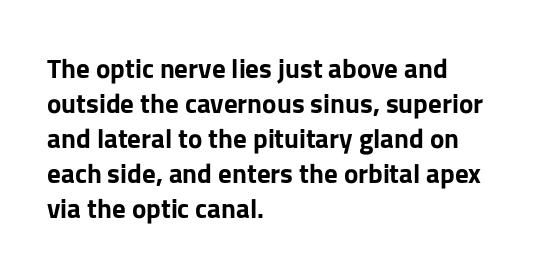
{"italic": "no", "bold": "yes", "underline": "no", "align": "left", "line_spacing": "normal", "line_spacing_ratio": 1.3, "letter_spacing": "normal", "letter_spacing_em": 0.0, "glyph_px": 27}
